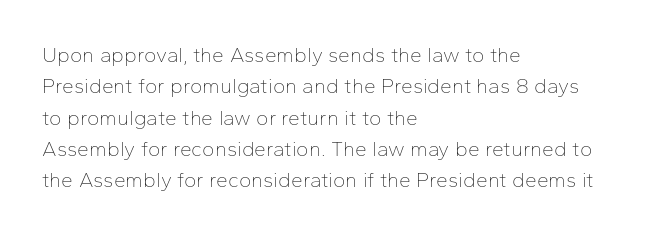
Ordinary non-slanted type is in use. Honestly, the row spacing looks completely unremarkable. These lines keep a tight, regular rhythm from letter to letter. These lines stack with their left ends in a neat column.
